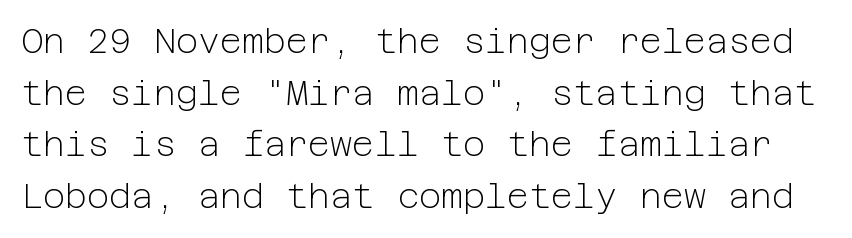
The image shows 34 px light sans-serif type, upright; set normal line spacing (1.52x), normal letter spacing, not underlined; low stroke contrast and a medium x-height.
